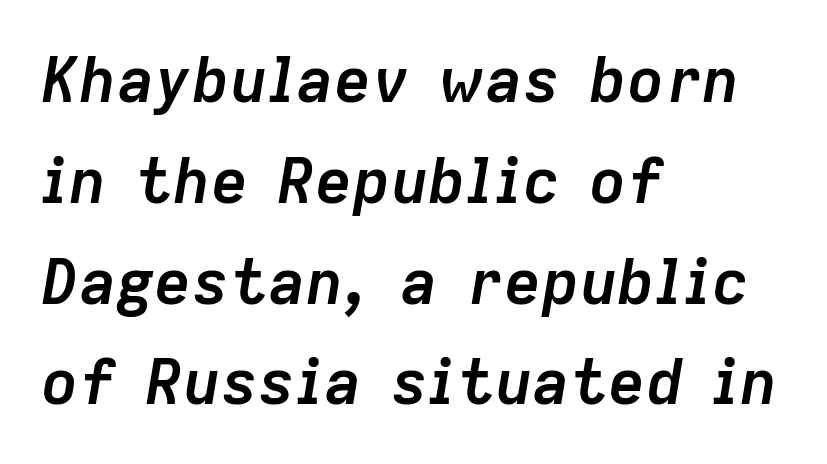
The image shows 63 px semibold type, italic (leaning right); set left-aligned, normal line spacing (1.6x), normal letter spacing, not underlined; low stroke contrast and a medium x-height.
